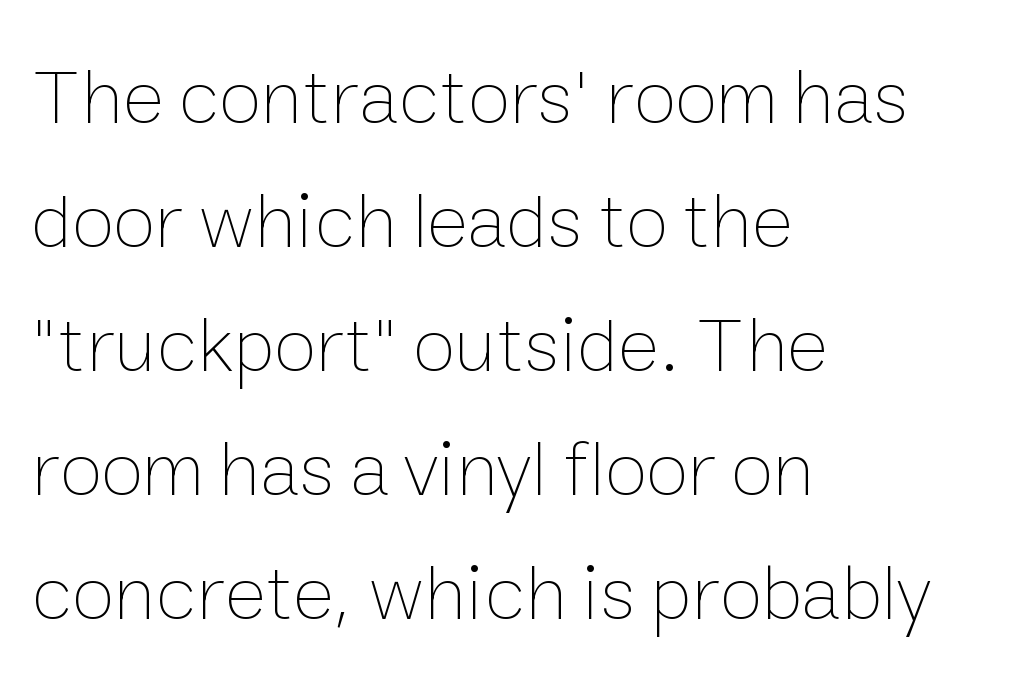
The baseline area is clear. Spacing between characters is what you'd get straight out of the box. Honestly, the row spacing looks completely unremarkable. A typesetter would call this proportional, since set widths differ per character. No letter is thick-stroked: the sample isn't bold. The font's upright variant was chosen for this text.
